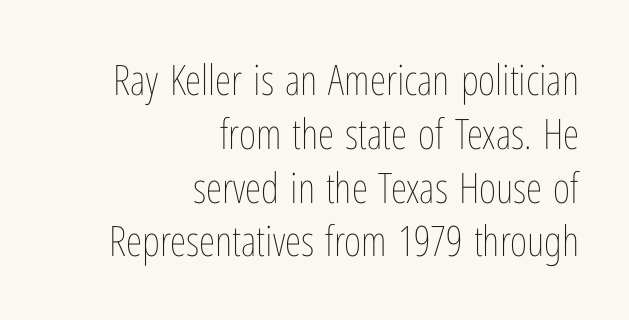
{"italic": "no", "bold": "no", "weight": "thin", "width": "condensed", "stroke_contrast": "low", "x_height": "medium", "monospaced": "no", "underline": "no", "align": "right", "line_spacing": "normal", "line_spacing_ratio": 1.28, "letter_spacing": "normal", "letter_spacing_em": 0.0, "glyph_px": 42}
